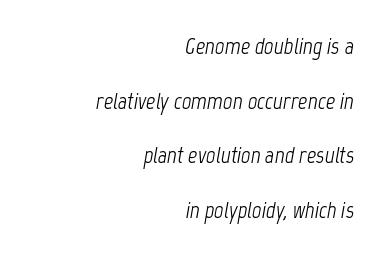
Q: Is the text bold? A: No.
Q: Is the text italic (slanted)? A: Yes, it leans right by about 12 degrees.
Q: Is the text underlined? A: No.
Q: How is the paragraph aligned? A: Right-aligned.
Q: Is the spacing between letters normal or unusually wide? A: Normal.
Q: Is the spacing between lines tight, normal or loose? A: Loose.
